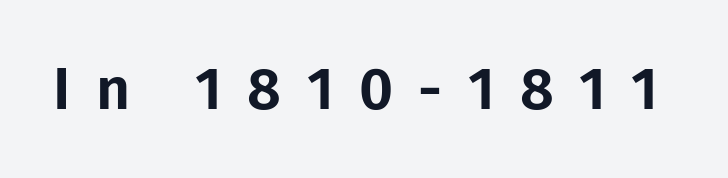
The image shows 59 px sans-serif type, upright; set unusually wide letter spacing (+0.43 em), not underlined; low stroke contrast and a medium x-height.
